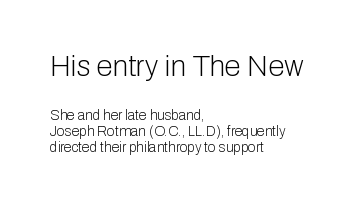
{"serif": "no", "italic": "no", "bold": "no", "weight": "light", "width": "normal", "stroke_contrast": "low", "x_height": "medium", "monospaced": "no", "underline": "no", "align": "left", "line_spacing_ratio": 1.16, "letter_spacing": "normal", "letter_spacing_em": 0.0, "larger_block": "first", "size_ratio": 2.07, "glyph_px": 29}
